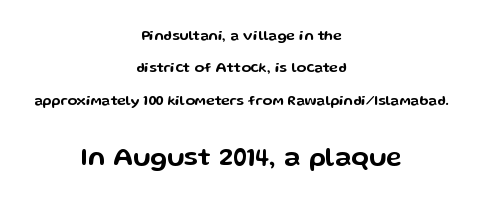
Q: Is the text italic (slanted)? A: No, it is upright.
Q: Is the text underlined? A: No.
Q: How is the paragraph aligned? A: Centered.
Q: Is the spacing between letters normal or unusually wide? A: Normal.
Q: Is the spacing between lines tight, normal or loose? A: Loose.
Q: Which block of text is set in a larger size, the first (top) or the second (bottom)? A: The second (bottom) one.
